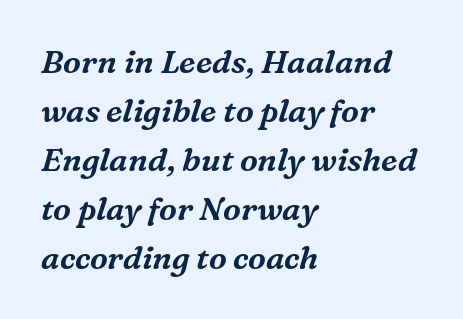
{"serif": "yes", "italic": "yes", "lean": "right", "slant_degrees": 16, "width": "normal", "stroke_contrast": "medium", "x_height": "medium", "monospaced": "no", "underline": "no", "align": "left", "line_spacing": "normal", "line_spacing_ratio": 1.53, "letter_spacing": "normal", "letter_spacing_em": 0.0, "glyph_px": 32}
